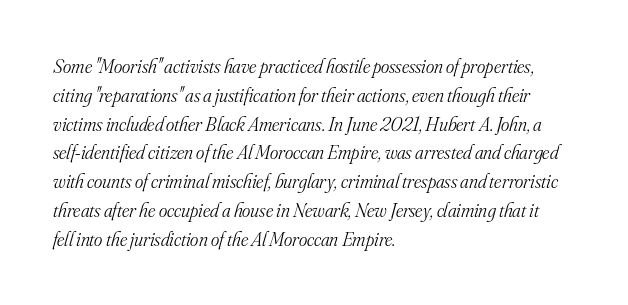
{"italic": "yes", "lean": "right", "slant_degrees": 16, "bold": "no", "underline": "no", "align": "left", "line_spacing": "normal", "line_spacing_ratio": 1.44, "letter_spacing": "normal", "letter_spacing_em": 0.0, "glyph_px": 20}
